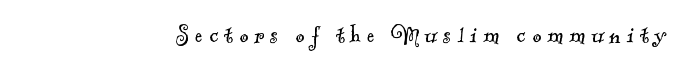
{"serif": "yes", "bold": "no", "weight": "light", "width": "normal", "x_height": "small", "monospaced": "no", "underline": "no", "letter_spacing": "wide", "letter_spacing_em": 0.22, "glyph_px": 28}
